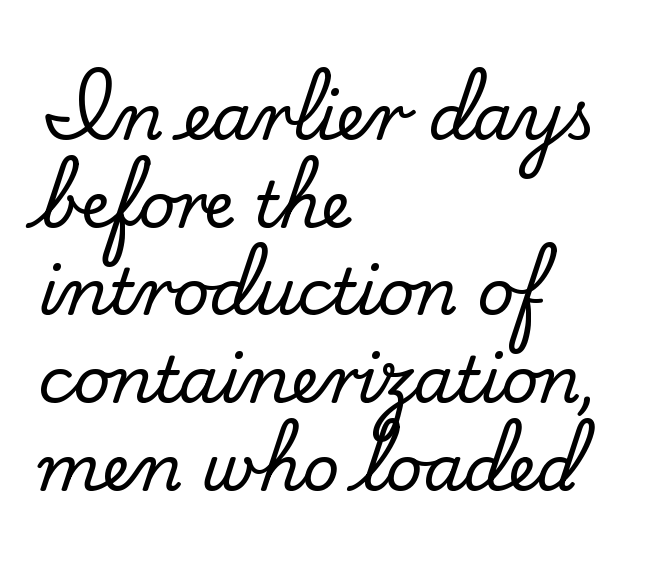
Q: Is the text italic (slanted)? A: Yes.
Q: Is the typeface a serif or a sans-serif typeface? A: Serif.
Q: Is the text underlined? A: No.
Q: How is the paragraph aligned? A: Left-aligned.
Q: Is the spacing between letters normal or unusually wide? A: Normal.
Q: Is the spacing between lines tight, normal or loose? A: Normal.
Q: Width (condensed, normal, or wide)? A: Normal.
Q: Stroke contrast? A: Low.
Q: x-height? A: Small.
Q: Monospaced? A: No.
